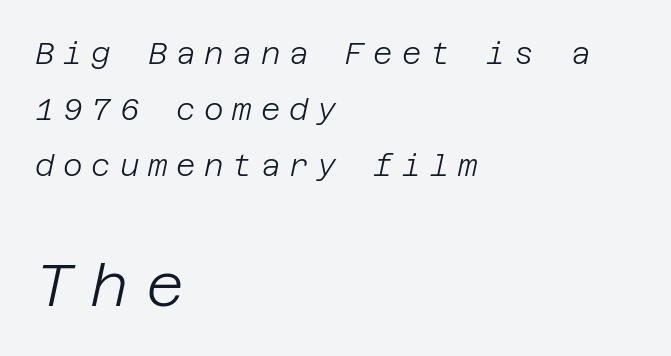
The image shows 59 px light type, italic (leaning right); set left-aligned, line spacing 1.87x, unusually wide letter spacing (+0.29 em), not underlined; the second (bottom) block is 1.97x larger; low stroke contrast and a large x-height.
